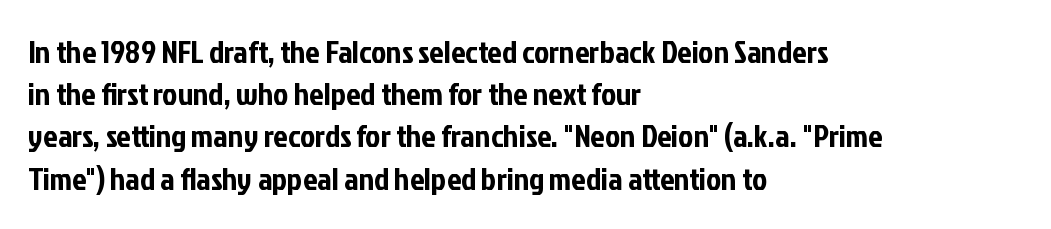
{"serif": "no", "italic": "no", "width": "condensed", "stroke_contrast": "low", "x_height": "medium", "monospaced": "no", "underline": "no", "align": "left", "line_spacing": "normal", "line_spacing_ratio": 1.32, "letter_spacing": "normal", "letter_spacing_em": 0.0, "glyph_px": 32}
